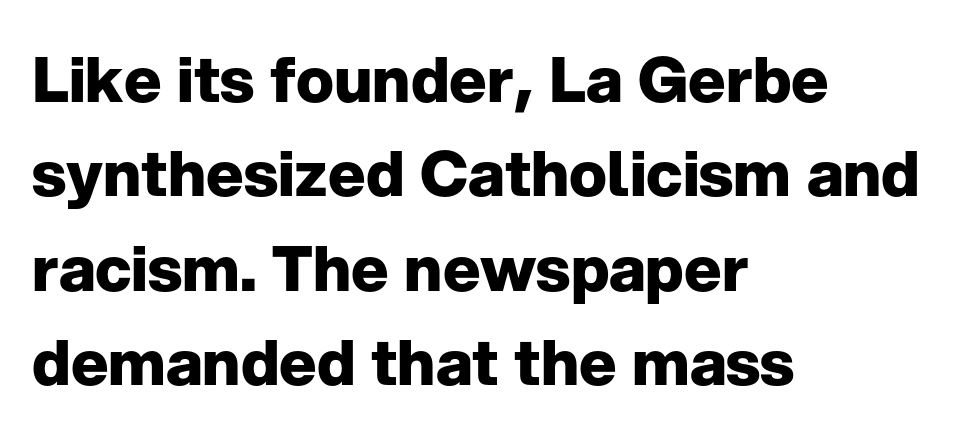
The tracking reads as untouched default to a designer's eye. Upright lettering throughout. How heavy is the stroke? Heavy — this is a bold. Regular leading. The text was rendered using a sans face with plain stroke endings. Is this a fixed-width face? No — the glyphs have proportional, varying widths.
